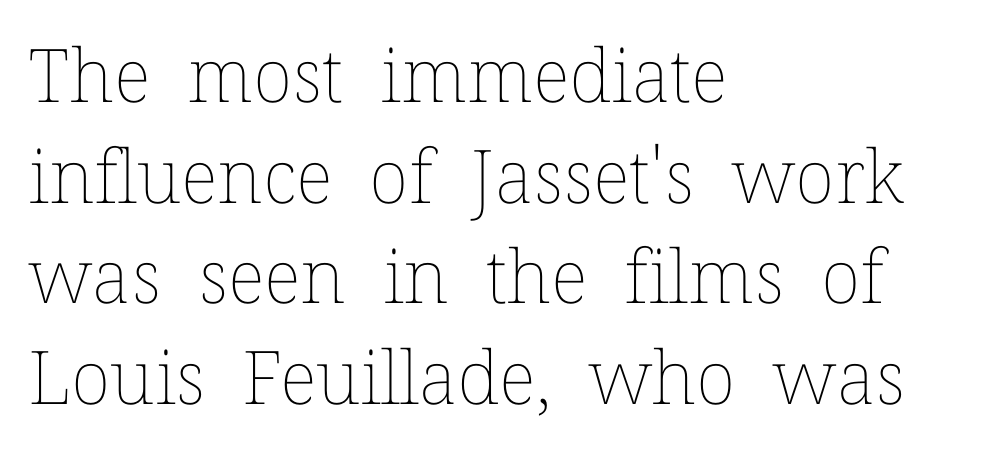
Glance below the letters and you will spot only blank space. Every character sits straight up, as roman type does. Stems and bowls with no extra thickness — not bold. A student would call this left alignment; a typographer would say flush left, rag right. Each letter keeps its own natural width here, so spacing adapts to shape. Vertical spacing — default.
